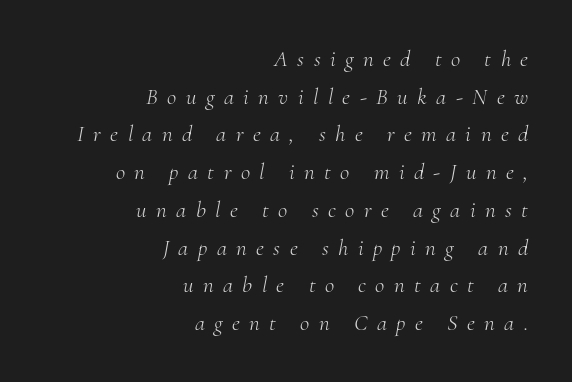
Q: Is the text bold? A: No.
Q: Is the text italic (slanted)? A: Yes, it leans right by about 10 degrees.
Q: Is the text underlined? A: No.
Q: How is the paragraph aligned? A: Right-aligned.
Q: Is the spacing between letters normal or unusually wide? A: Unusually wide.
Q: Is the spacing between lines tight, normal or loose? A: Normal.
